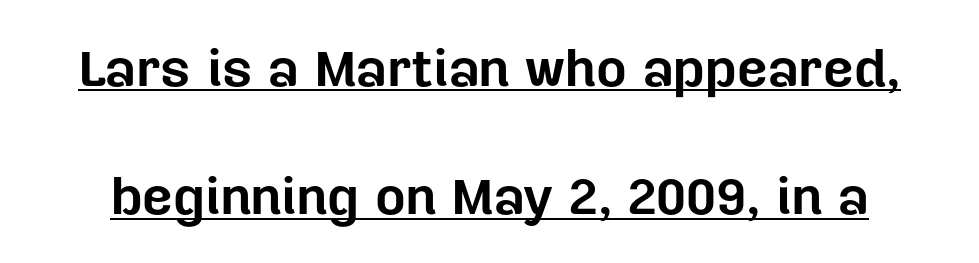
Interline gaps are noticeably wide in this sample. In designer terms, the underline attribute is active on this setting. Type style note: lacks serifs. Honestly, the letter spacing is just normal — you wouldn't notice it.
